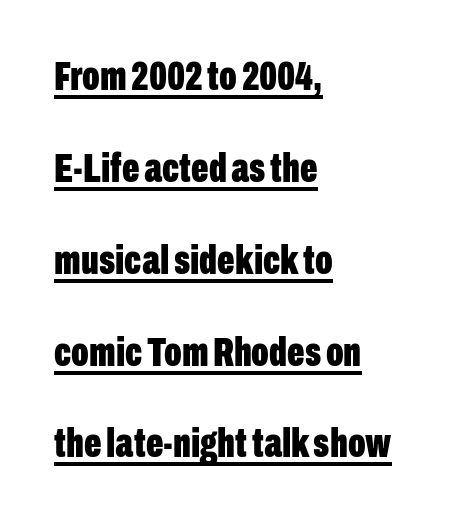
{"serif": "no", "italic": "no", "bold": "yes", "weight": "bold", "width": "condensed", "stroke_contrast": "low", "x_height": "medium", "monospaced": "no", "underline": "yes", "align": "left", "line_spacing": "loose", "line_spacing_ratio": 2.24, "letter_spacing": "normal", "letter_spacing_em": 0.0, "glyph_px": 41}
